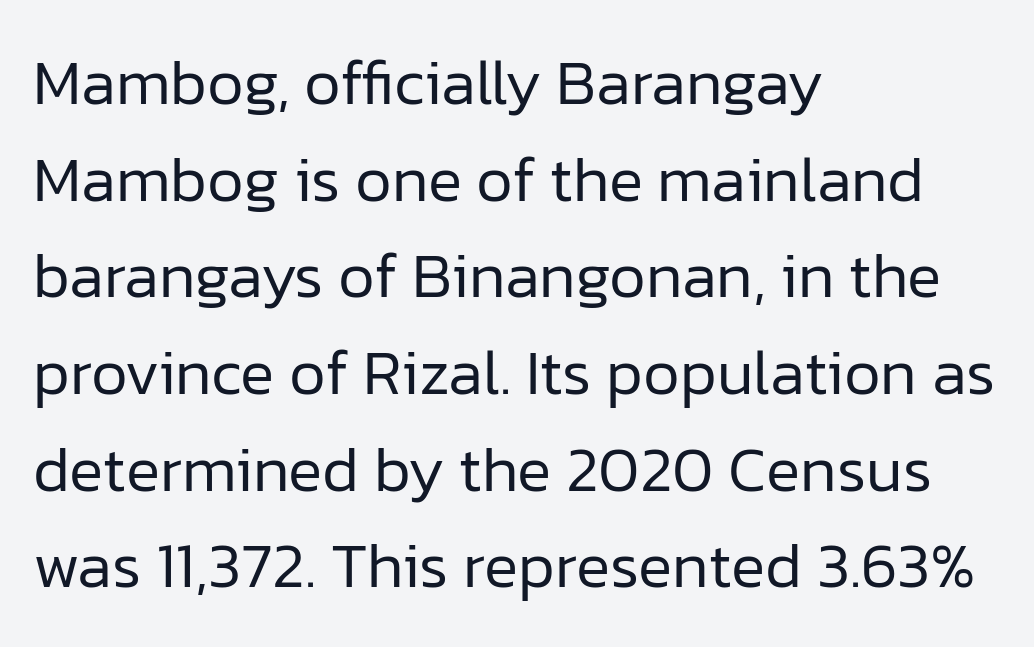
{"serif": "no", "italic": "no", "bold": "no", "weight": "regular", "width": "normal", "stroke_contrast": "low", "x_height": "medium", "monospaced": "no", "underline": "no", "align": "left", "line_spacing": "normal", "line_spacing_ratio": 1.51, "letter_spacing": "normal", "letter_spacing_em": 0.0, "glyph_px": 64}
